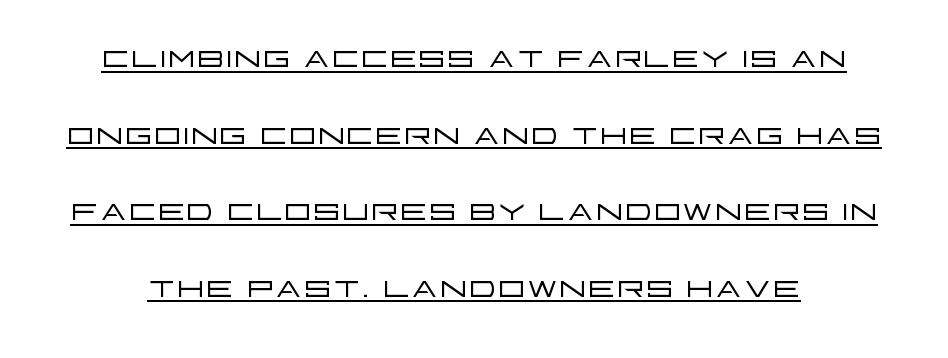
{"serif": "no", "italic": "no", "bold": "no", "weight": "light", "width": "wide", "stroke_contrast": "low", "x_height": "large", "monospaced": "no", "underline": "yes", "line_spacing_ratio": 1.78, "letter_spacing": "normal", "letter_spacing_em": 0.0, "glyph_px": 43}
